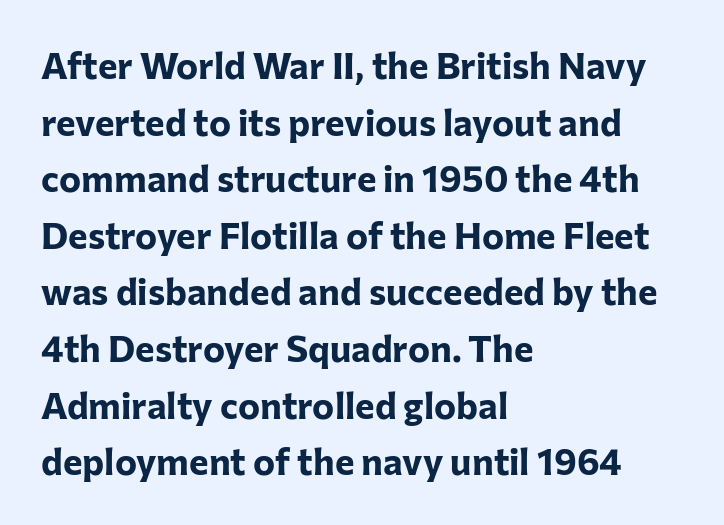
Bold? Absolutely — the strokes are thick and heavy. The paragraph shown leans on its left margin. In terms of letterform style, serifs are entirely absent. The specimen reads as upright at a glance.
